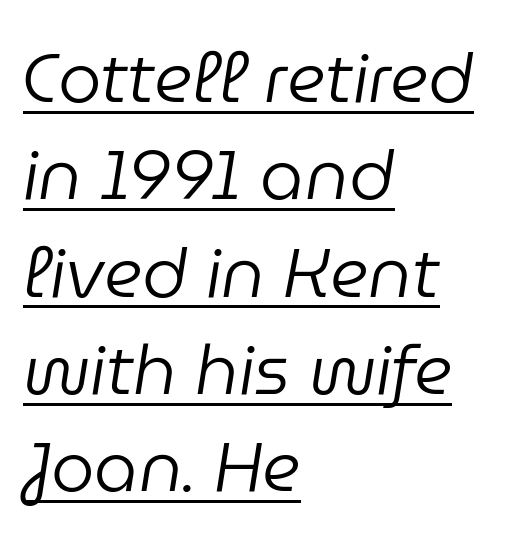
What's the leading like? Ordinary, nothing unusual. Letter spacing: default. These lines stack with their left ends in a neat column. The axis of the letterforms is tilted away from vertical.
